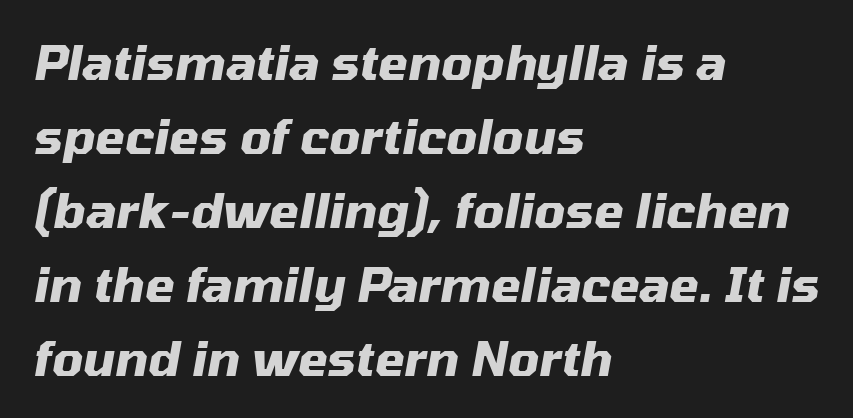
{"italic": "yes", "lean": "right", "slant_degrees": 10, "bold": "yes", "weight": "heavy", "width": "normal", "stroke_contrast": "medium", "x_height": "medium", "monospaced": "no", "underline": "no", "align": "left", "line_spacing": "normal", "line_spacing_ratio": 1.54, "letter_spacing": "normal", "letter_spacing_em": 0.0, "glyph_px": 48}
